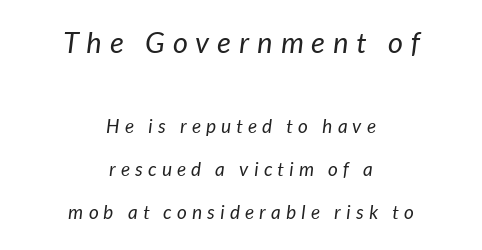
Q: Is the text bold? A: No.
Q: Is the typeface a serif or a sans-serif typeface? A: Sans-serif.
Q: Is the text underlined? A: No.
Q: How is the paragraph aligned? A: Centered.
Q: Is the spacing between letters normal or unusually wide? A: Unusually wide.
Q: Is the spacing between lines tight, normal or loose? A: Loose.
Q: Which block of text is set in a larger size, the first (top) or the second (bottom)? A: The first (top) one.
Q: Width (condensed, normal, or wide)? A: Normal.
Q: Stroke contrast? A: Low.
Q: x-height? A: Medium.
Q: Monospaced? A: No.
